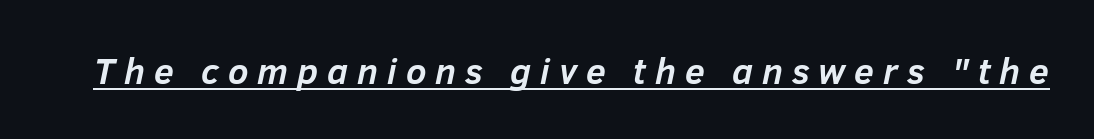
Look at the stroke-to-counter ratio: heavy, a bold. The whole block is typeset with a tilt. The type is letterspaced generously, with wide tracking. These characters rest on top of a visible drawn line. The face used here is proportionally spaced, like ordinary book or web type.
